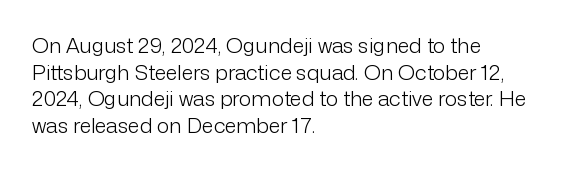
Summary of weight: not heavy and not bold. The vertical gap from one line to the next is medium. The type is set solid horizontally, with unmodified tracking. No italicization has been applied; the sample stays upright. The paragraph shown leans on its left margin. The gap between lines stays unmarked.
